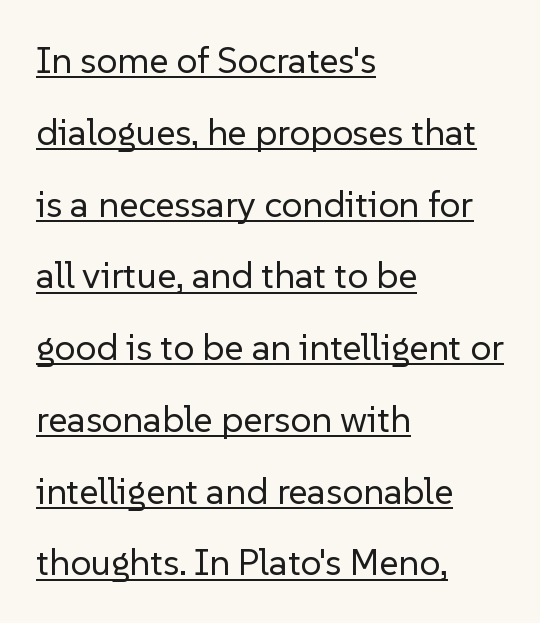
I'd call this a sans setting — the letters go barefoot. What's the leading like? Stretched, with rows far apart. There is no visible air inserted between adjacent glyphs. Notice how the stems are strictly vertical — no italics here. The setting favours the left margin, as ordinary paragraphs usually do.
